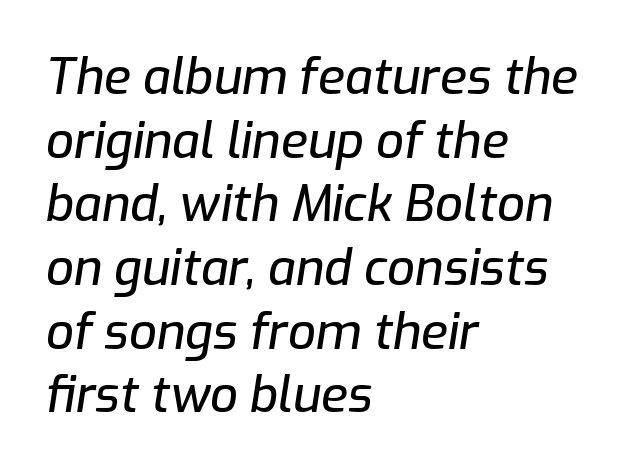
The image shows 49 px text type, italic (leaning right); set left-aligned, normal line spacing (1.3x), normal letter spacing, not underlined; low stroke contrast and a medium x-height.
